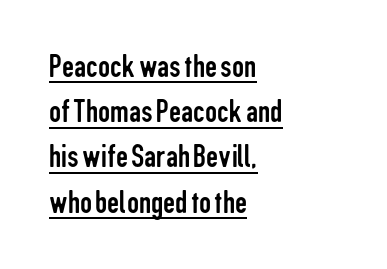
{"serif": "no", "italic": "no", "bold": "no", "weight": "regular", "width": "condensed", "stroke_contrast": "low", "x_height": "medium", "monospaced": "no", "underline": "yes", "align": "left", "line_spacing": "normal", "line_spacing_ratio": 1.33, "letter_spacing": "normal", "letter_spacing_em": 0.0, "glyph_px": 34}
